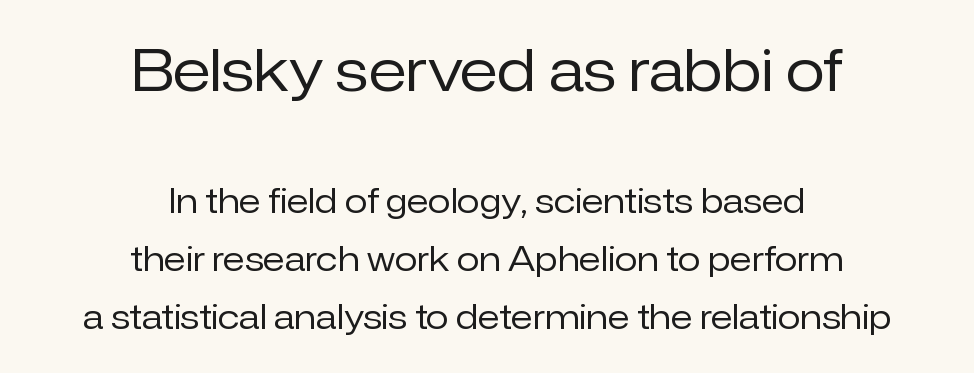
Letter spacing: default. Has an underline been added? It has not. These lines are rendered in a variable-pitch font. The first block has been scaled up relative to the second.
